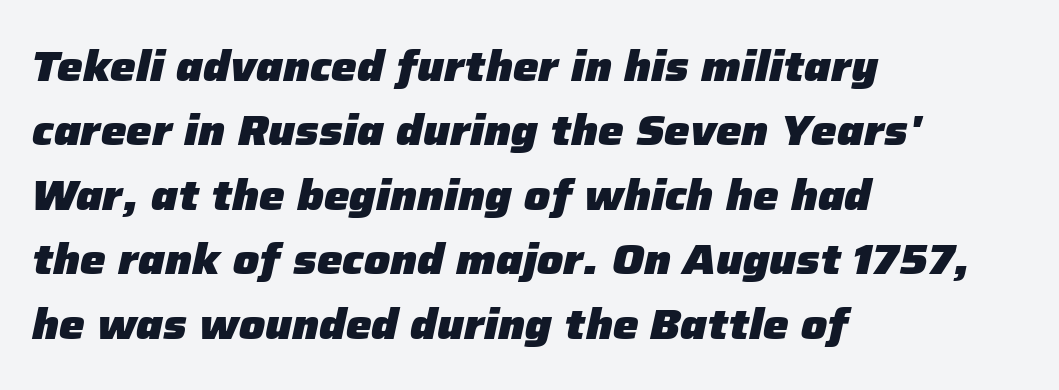
The foot of each line stays bare and open. Horizontal bands of white between lines are of average thickness. What stands out about the letter spacing? Nothing — it is the standard amount. The rendering uses natural spacing where letterforms have individual widths. Strokes here are thick enough to call this a true bold. All the whitespace from short lines collects on the right.
